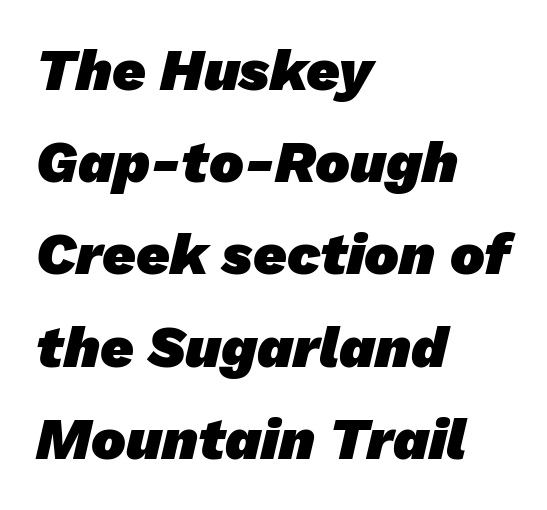
{"serif": "no", "bold": "yes", "weight": "heavy", "width": "normal", "stroke_contrast": "low", "x_height": "medium", "monospaced": "no", "underline": "no", "align": "left", "line_spacing": "normal", "line_spacing_ratio": 1.59, "letter_spacing": "normal", "letter_spacing_em": 0.0, "glyph_px": 58}
